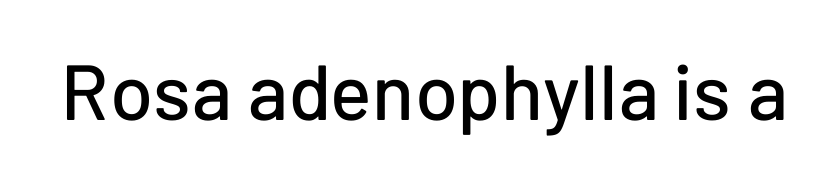
Q: Is the text italic (slanted)? A: No, it is upright.
Q: Is the typeface a serif or a sans-serif typeface? A: Sans-serif.
Q: Is the text underlined? A: No.
Q: Is the spacing between letters normal or unusually wide? A: Normal.
Q: Width (condensed, normal, or wide)? A: Normal.
Q: Stroke contrast? A: Low.
Q: x-height? A: Medium.
Q: Monospaced? A: No.
